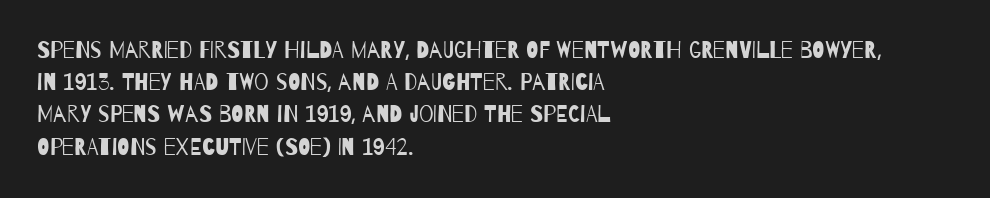
Q: Is the text bold? A: No.
Q: Is the text underlined? A: No.
Q: How is the paragraph aligned? A: Left-aligned.
Q: Is the spacing between letters normal or unusually wide? A: Normal.
Q: Is the spacing between lines tight, normal or loose? A: Normal.
